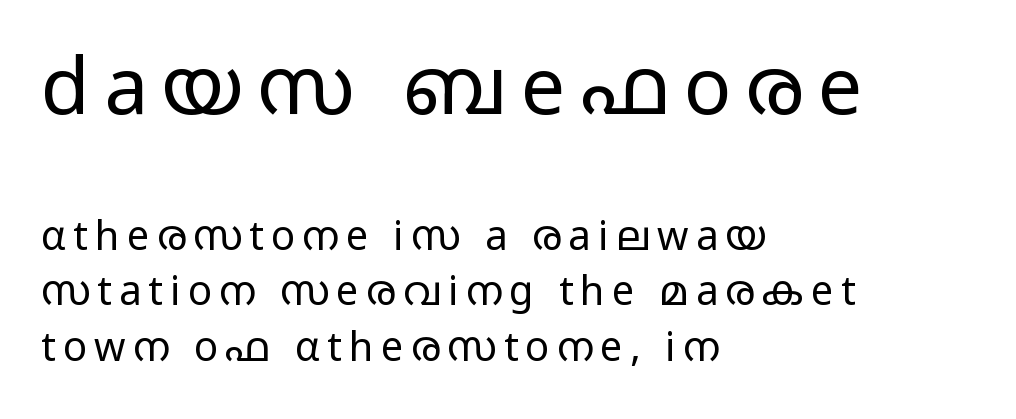
Q: Is the text bold? A: No.
Q: Is the text italic (slanted)? A: No, it is upright.
Q: Is the typeface a serif or a sans-serif typeface? A: Sans-serif.
Q: Is the text underlined? A: No.
Q: How is the paragraph aligned? A: Left-aligned.
Q: Is the spacing between lines tight, normal or loose? A: Normal.
Q: Which block of text is set in a larger size, the first (top) or the second (bottom)? A: The first (top) one.
Q: Width (condensed, normal, or wide)? A: Wide.
Q: Stroke contrast? A: Low.
Q: x-height? A: Medium.
Q: Monospaced? A: No.
